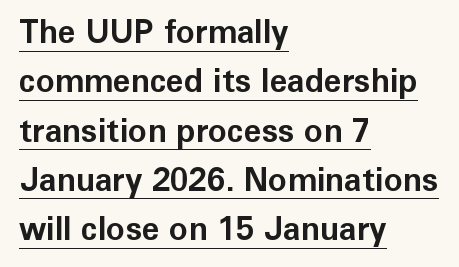
The image shows 32 px bold sans-serif type, upright; set left-aligned, normal line spacing (1.54x), normal letter spacing, underlined; low stroke contrast and a medium x-height.
